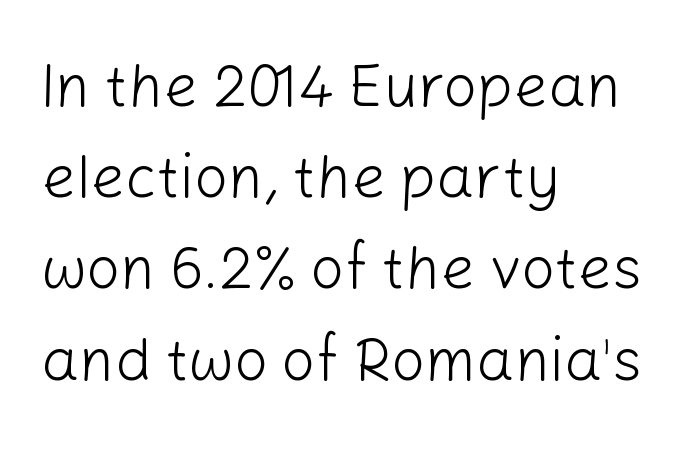
The specimen omits any rule beneath the text block's lines. Notice how the passage keeps a crisp vertical edge on the left only. To sum up the face: it is a sans, with no serifs. The tracking reads as untouched default to a designer's eye. Nope, not italic — everything's standing straight.
